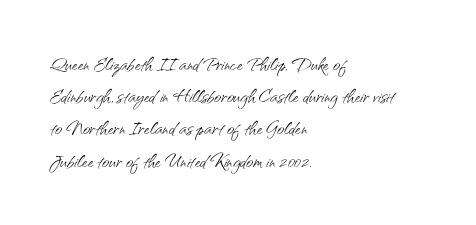
{"bold": "no", "underline": "no", "align": "left", "line_spacing": "normal", "line_spacing_ratio": 1.29, "letter_spacing": "normal", "letter_spacing_em": 0.0, "glyph_px": 25}
